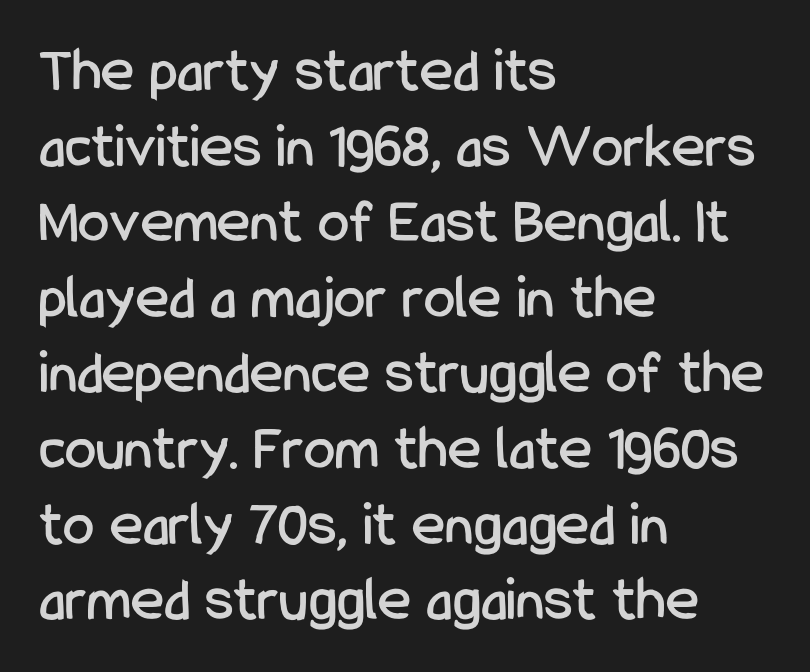
The image shows 63 px condensed sans-serif type, upright; set left-aligned, line spacing 1.2x, normal letter spacing, not underlined; low stroke contrast and a medium x-height.
